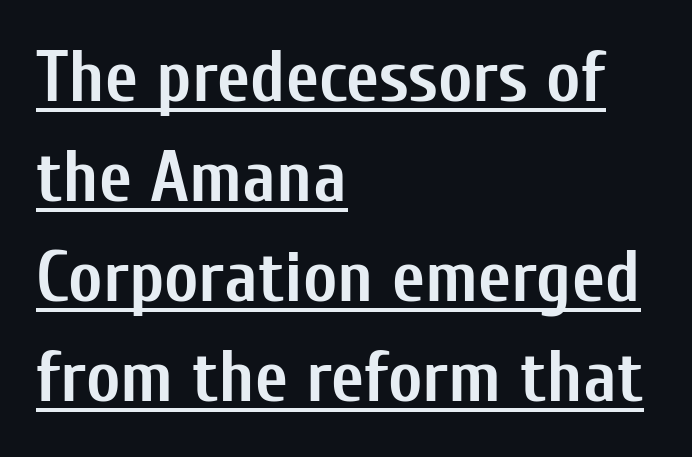
{"serif": "no", "italic": "no", "bold": "yes", "weight": "semibold", "width": "condensed", "stroke_contrast": "low", "x_height": "medium", "monospaced": "no", "underline": "yes", "align": "left", "line_spacing": "normal", "line_spacing_ratio": 1.39, "letter_spacing": "normal", "letter_spacing_em": 0.0, "glyph_px": 72}
